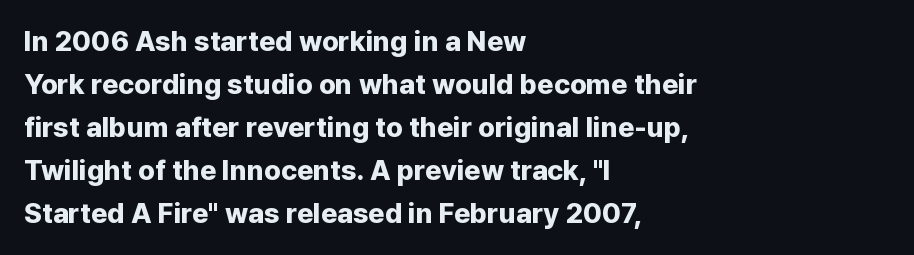
{"serif": "no", "italic": "no", "bold": "yes", "weight": "bold", "width": "normal", "stroke_contrast": "low", "x_height": "medium", "monospaced": "no", "underline": "no", "align": "left", "line_spacing": "normal", "line_spacing_ratio": 1.54, "letter_spacing": "normal", "letter_spacing_em": 0.0, "glyph_px": 28}
